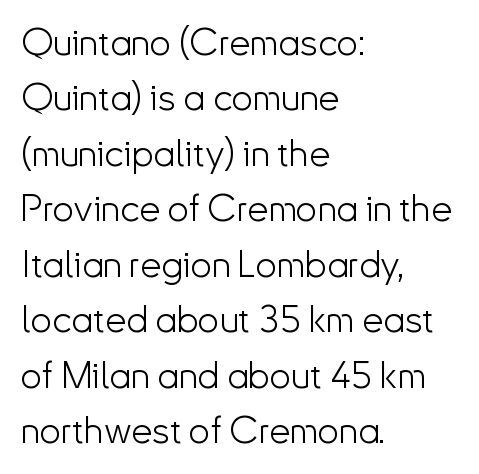
A student would call this left alignment; a typographer would say flush left, rag right. The string is rendered with underlining switched off. The font's upright variant was chosen for this text. The typesetting does not lean heavy: it is not bold. Compared with typical body copy, the letter spacing here is the same.
